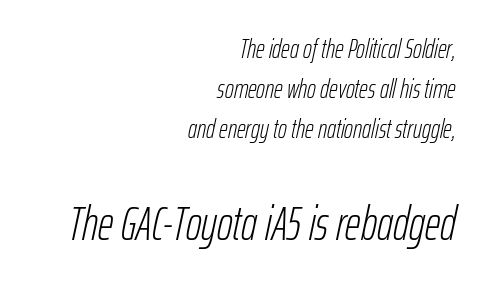
The image shows 48 px light, condensed type, italic (leaning right); set right-aligned, normal line spacing (1.48x), normal letter spacing, not underlined; the second (bottom) block is 1.78x larger; low stroke contrast and a medium x-height.
